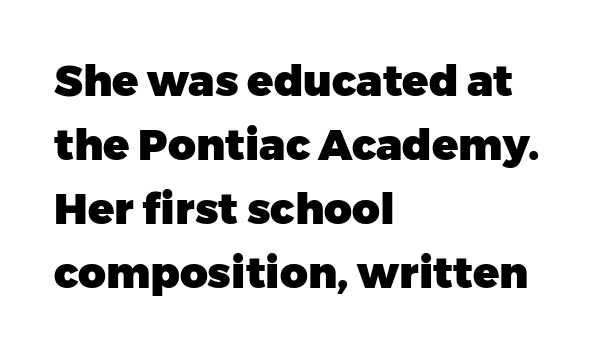
Q: Is the text bold? A: Yes.
Q: Is the text italic (slanted)? A: No, it is upright.
Q: Is the typeface a serif or a sans-serif typeface? A: Sans-serif.
Q: Is the text underlined? A: No.
Q: How is the paragraph aligned? A: Left-aligned.
Q: Is the spacing between letters normal or unusually wide? A: Normal.
Q: Is the spacing between lines tight, normal or loose? A: Normal.
Q: Width (condensed, normal, or wide)? A: Normal.
Q: Stroke contrast? A: Low.
Q: x-height? A: Medium.
Q: Monospaced? A: No.
